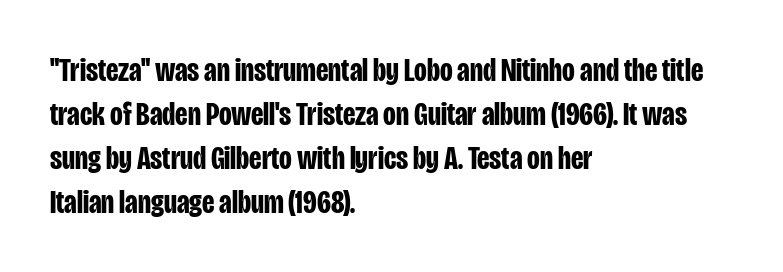
The image shows 33 px bold, condensed sans-serif type, upright; set left-aligned, normal line spacing (1.33x), normal letter spacing, not underlined; low stroke contrast and a large x-height.
